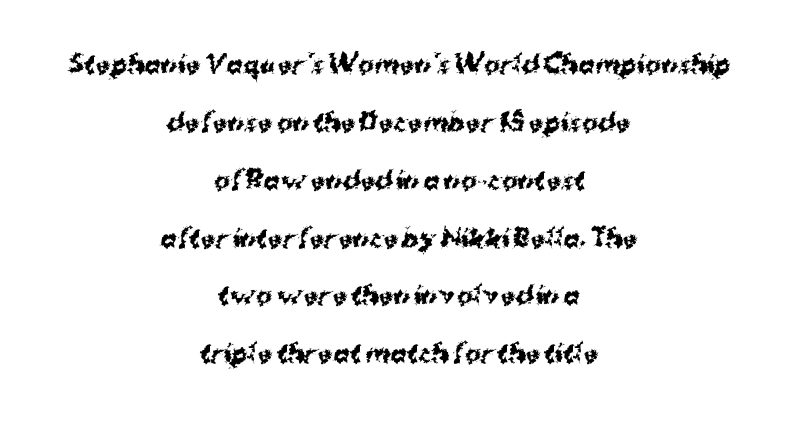
Q: Is the text bold? A: Yes.
Q: Is the text italic (slanted)? A: Yes.
Q: Is the text underlined? A: No.
Q: How is the paragraph aligned? A: Centered.
Q: Is the spacing between letters normal or unusually wide? A: Normal.
Q: Is the spacing between lines tight, normal or loose? A: Loose.
